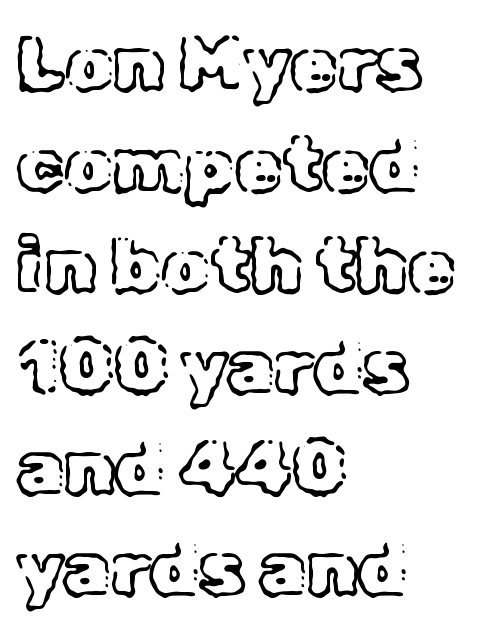
The image shows 76 px text type, upright; set left-aligned, normal line spacing (1.33x), normal letter spacing, not underlined; a medium x-height.
